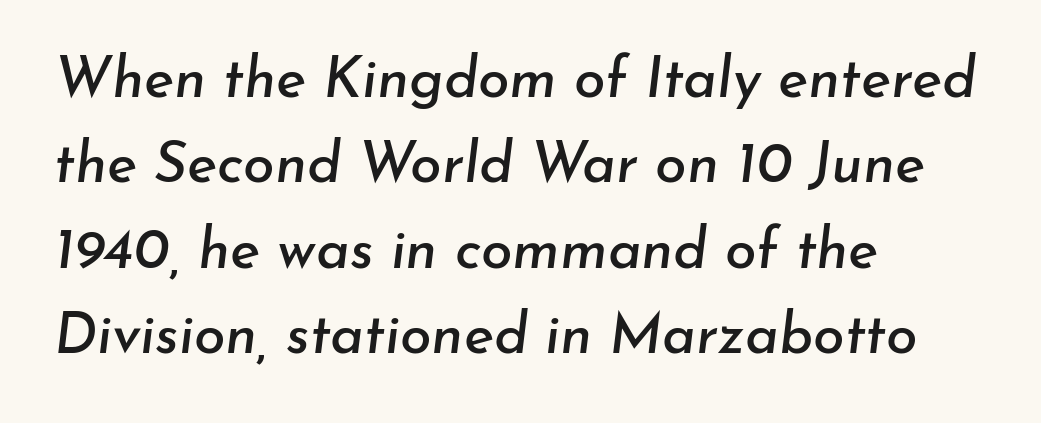
{"italic": "yes", "lean": "right", "slant_degrees": 7, "width": "normal", "stroke_contrast": "low", "x_height": "small", "monospaced": "no", "underline": "no", "align": "left", "line_spacing": "normal", "line_spacing_ratio": 1.5, "letter_spacing": "normal", "letter_spacing_em": 0.0, "glyph_px": 57}
